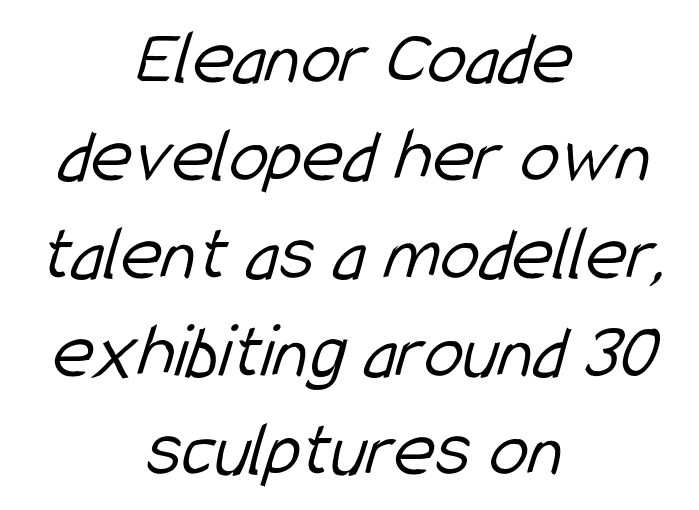
Q: Is the text bold? A: No.
Q: Is the typeface a serif or a sans-serif typeface? A: Sans-serif.
Q: Is the text underlined? A: No.
Q: How is the paragraph aligned? A: Centered.
Q: Is the spacing between letters normal or unusually wide? A: Normal.
Q: Width (condensed, normal, or wide)? A: Condensed.
Q: Stroke contrast? A: Low.
Q: x-height? A: Medium.
Q: Monospaced? A: No.
